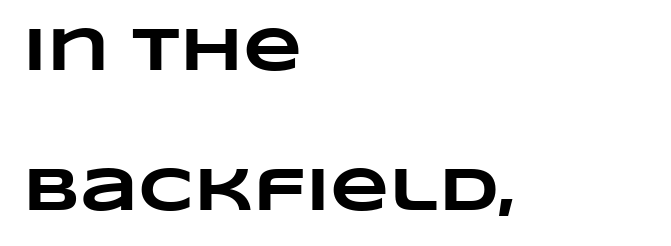
Q: Is the text bold? A: Yes.
Q: Is the text underlined? A: No.
Q: How is the paragraph aligned? A: Left-aligned.
Q: Is the spacing between letters normal or unusually wide? A: Normal.
Q: Is the spacing between lines tight, normal or loose? A: Loose.
Q: Width (condensed, normal, or wide)? A: Wide.
Q: Stroke contrast? A: Low.
Q: x-height? A: Large.
Q: Monospaced? A: No.
